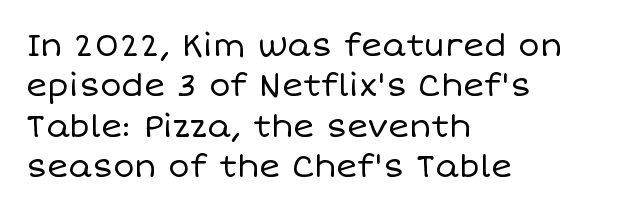
The space between consecutive lines is moderate. Caption: standard tracking, unaltered. Beneath every word, the page is bare. The lettering stays uniformly vertical, giving the passage a roman look. No letter is thick-stroked: the sample isn't bold.
